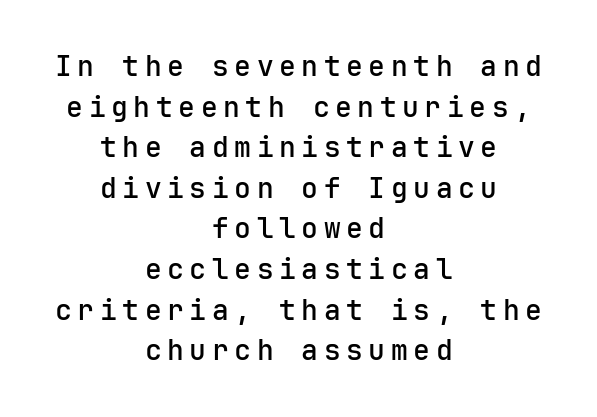
The rendering uses typewriter-style spacing with identical character cells. Type without underlining. Honestly, the letter spacing is so wide it's the main thing you notice. Designer's note — italics off, roman on.
